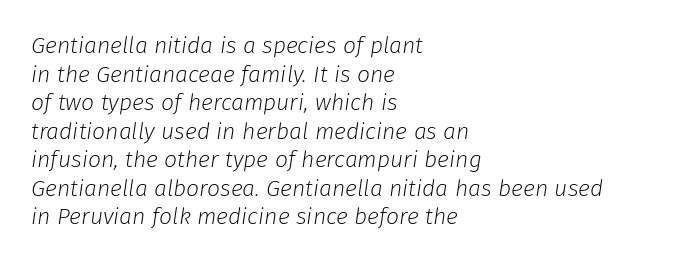
Q: Is the text bold? A: No.
Q: Is the text italic (slanted)? A: Yes, it leans right by about 8 degrees.
Q: Is the text underlined? A: No.
Q: How is the paragraph aligned? A: Left-aligned.
Q: Is the spacing between letters normal or unusually wide? A: Normal.
